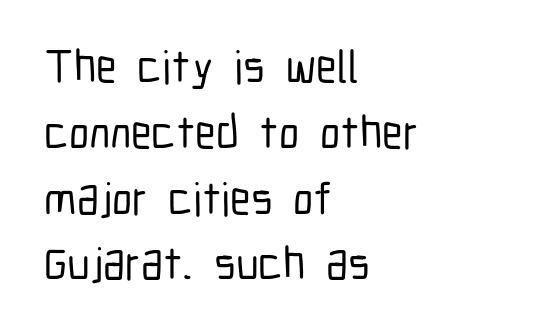
Vertically, the passage feels balanced, rows spaced as you'd expect. A typesetter would mark this as roman, not italic. Nope, no serifs anywhere on these letters. The passage shown is typed in a proportional face where columns would drift. Each row of text sits above clean, open space.
